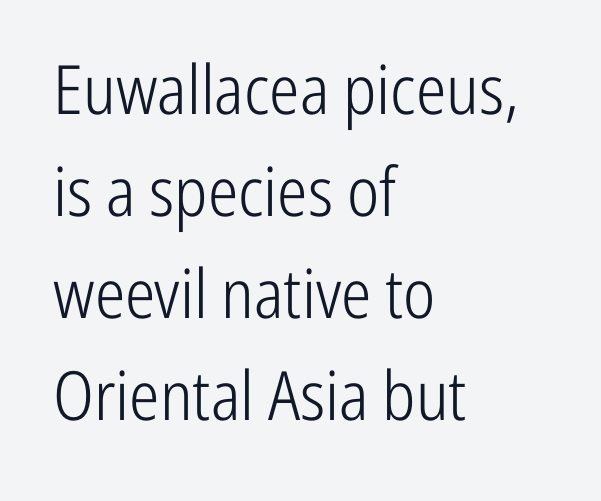
{"serif": "no", "italic": "no", "bold": "no", "weight": "light", "width": "condensed", "stroke_contrast": "low", "x_height": "medium", "monospaced": "no", "underline": "no", "align": "left", "line_spacing": "normal", "line_spacing_ratio": 1.5, "letter_spacing": "normal", "letter_spacing_em": 0.0, "glyph_px": 68}
